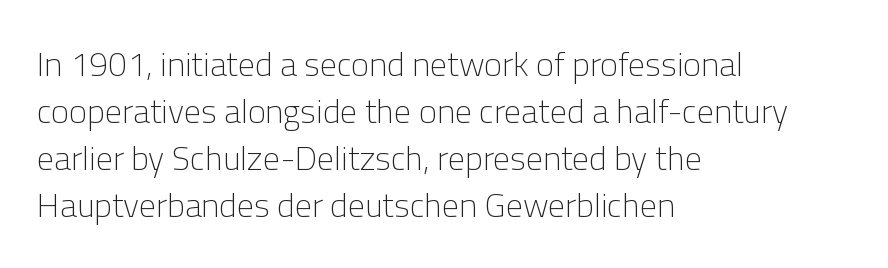
Q: Is the text bold? A: No.
Q: Is the text italic (slanted)? A: No, it is upright.
Q: Is the typeface a serif or a sans-serif typeface? A: Sans-serif.
Q: Is the text underlined? A: No.
Q: How is the paragraph aligned? A: Left-aligned.
Q: Is the spacing between letters normal or unusually wide? A: Normal.
Q: Is the spacing between lines tight, normal or loose? A: Normal.
Q: Width (condensed, normal, or wide)? A: Normal.
Q: Stroke contrast? A: Low.
Q: x-height? A: Medium.
Q: Monospaced? A: No.
